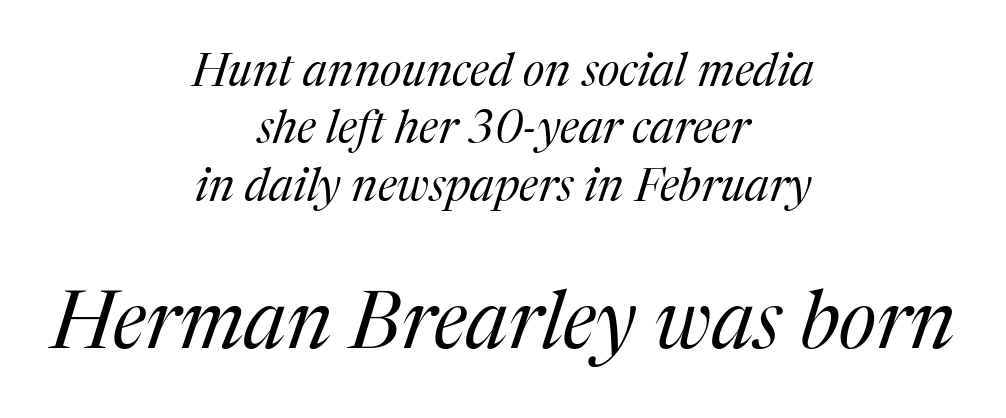
The image shows 80 px regular-weight serif type, italic (leaning right); set centered, normal line spacing (1.25x), normal letter spacing, not underlined; the second (bottom) block is 1.74x larger; medium stroke contrast and a medium x-height.
